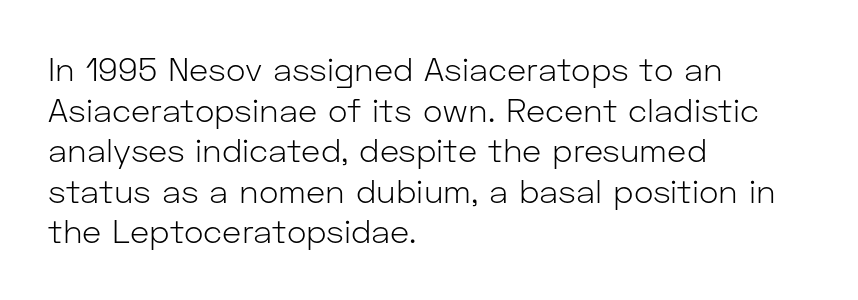
{"serif": "no", "italic": "no", "bold": "no", "weight": "light", "width": "normal", "stroke_contrast": "low", "x_height": "medium", "monospaced": "no", "underline": "no", "align": "left", "line_spacing_ratio": 1.23, "letter_spacing": "normal", "letter_spacing_em": 0.0, "glyph_px": 33}
